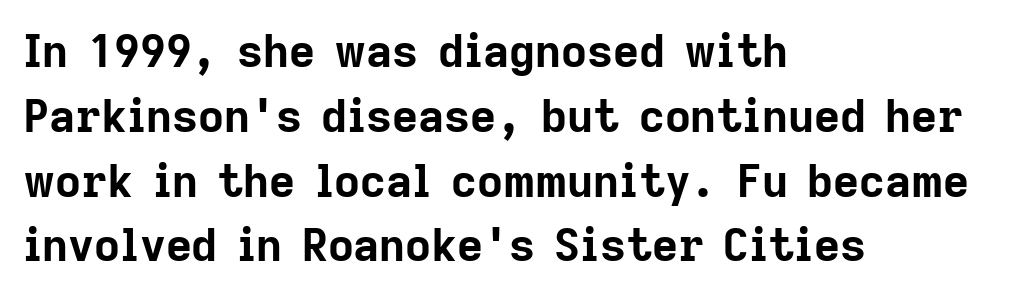
Q: Is the text bold? A: Yes.
Q: Is the text italic (slanted)? A: No, it is upright.
Q: Is the typeface a serif or a sans-serif typeface? A: Sans-serif.
Q: Is the text underlined? A: No.
Q: How is the paragraph aligned? A: Left-aligned.
Q: Is the spacing between letters normal or unusually wide? A: Normal.
Q: Is the spacing between lines tight, normal or loose? A: Normal.
Q: Width (condensed, normal, or wide)? A: Normal.
Q: Stroke contrast? A: Low.
Q: x-height? A: Medium.
Q: Monospaced? A: No.
